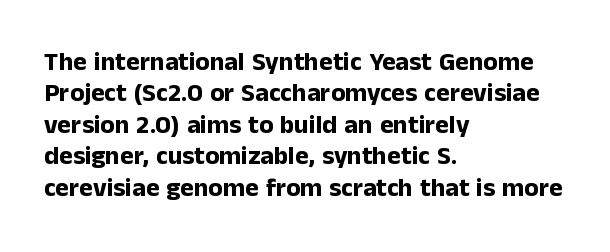
The image shows 26 px bold type, upright; set left-aligned, line spacing 1.21x, normal letter spacing, not underlined.
